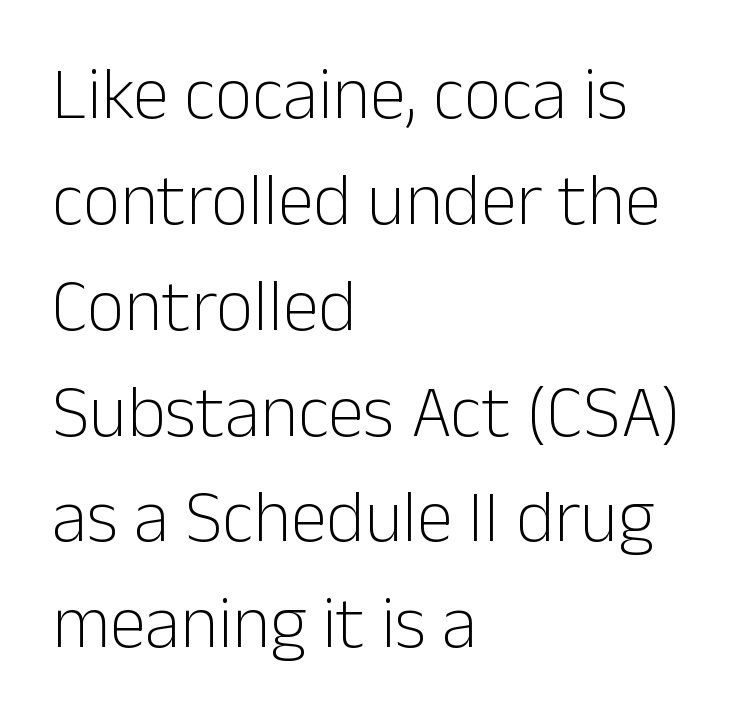
These glyphs show unthickened strokes, regular width or finer. Which margin do the lines hug? The left one — the right edge is uneven. Posture: straight, roman, zero tilt. What kind of face is this? One without serifs — a sans. The letterforms sit shoulder to shoulder at normal distance.
